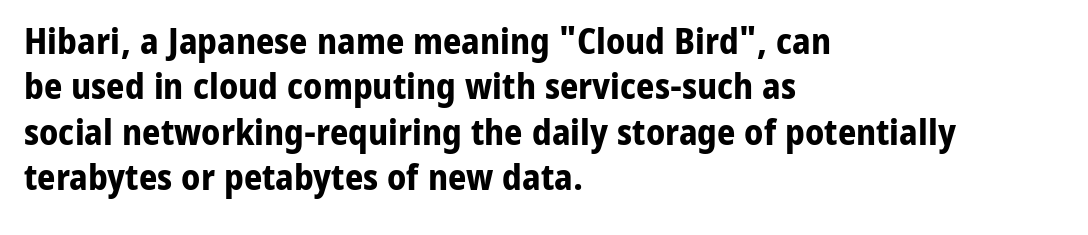
The image shows 36 px bold sans-serif type, upright; set left-aligned, normal line spacing (1.26x), normal letter spacing, not underlined; low stroke contrast and a medium x-height.
